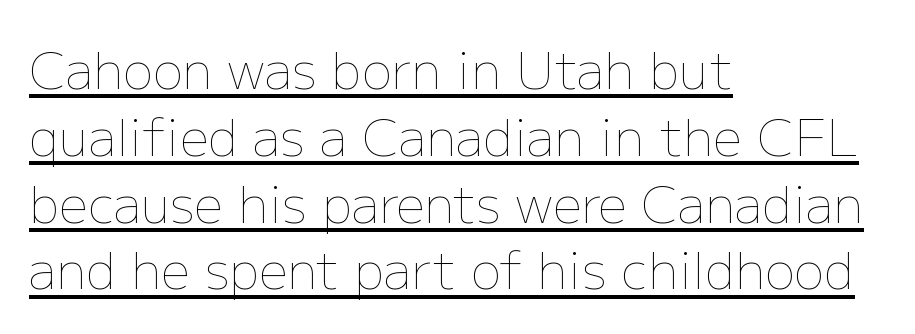
Q: Is the text bold? A: No.
Q: Is the text italic (slanted)? A: No, it is upright.
Q: Is the text underlined? A: Yes.
Q: How is the paragraph aligned? A: Left-aligned.
Q: Is the spacing between letters normal or unusually wide? A: Normal.
Q: Is the spacing between lines tight, normal or loose? A: Normal.
Q: Width (condensed, normal, or wide)? A: Normal.
Q: Stroke contrast? A: Low.
Q: x-height? A: Medium.
Q: Monospaced? A: No.
